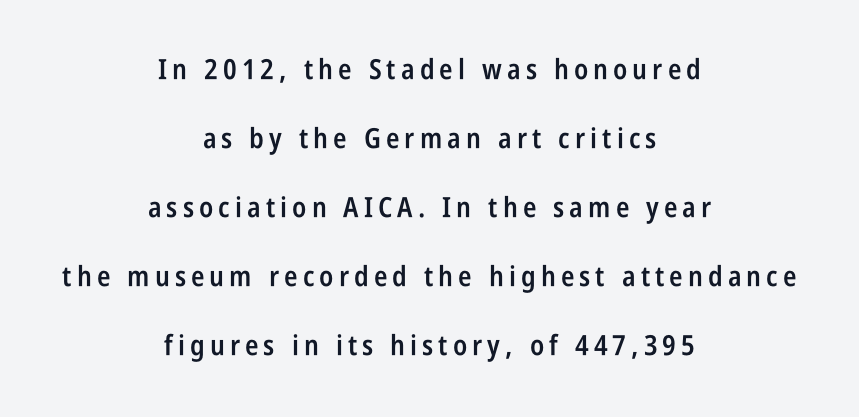
The font's upright variant was chosen for this text. Caption: semibold face, moderately heavy strokes. Serifs: no, the terminals of the letterforms are clean. The space between consecutive lines is lavish. Here the designer chose a conventional face with non-uniform glyph widths.
